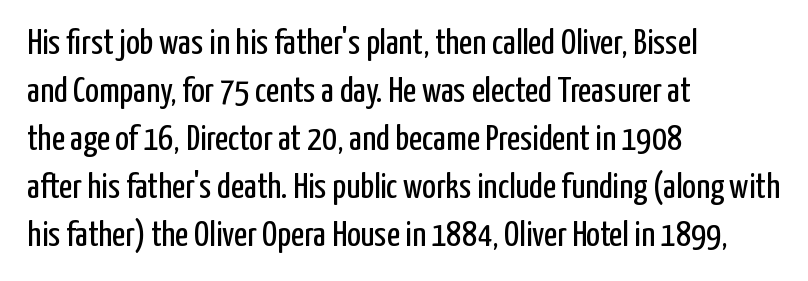
Q: Is the text bold? A: No.
Q: Is the text italic (slanted)? A: No, it is upright.
Q: Is the typeface a serif or a sans-serif typeface? A: Sans-serif.
Q: Is the text underlined? A: No.
Q: How is the paragraph aligned? A: Left-aligned.
Q: Is the spacing between letters normal or unusually wide? A: Normal.
Q: Is the spacing between lines tight, normal or loose? A: Normal.
Q: Width (condensed, normal, or wide)? A: Condensed.
Q: Stroke contrast? A: Low.
Q: x-height? A: Medium.
Q: Monospaced? A: No.
